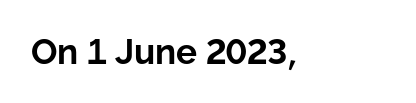
Q: Is the text bold? A: Yes.
Q: Is the text italic (slanted)? A: No, it is upright.
Q: Is the typeface a serif or a sans-serif typeface? A: Sans-serif.
Q: Is the text underlined? A: No.
Q: Is the spacing between letters normal or unusually wide? A: Normal.
Q: Width (condensed, normal, or wide)? A: Normal.
Q: Stroke contrast? A: Low.
Q: x-height? A: Medium.
Q: Monospaced? A: No.
